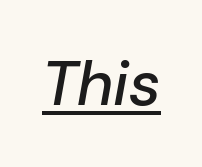
Q: Is the text italic (slanted)? A: Yes, it leans right by about 10 degrees.
Q: Is the text underlined? A: Yes.
Q: Is the spacing between letters normal or unusually wide? A: Normal.
Q: Width (condensed, normal, or wide)? A: Normal.
Q: Stroke contrast? A: Low.
Q: x-height? A: Medium.
Q: Monospaced? A: No.
